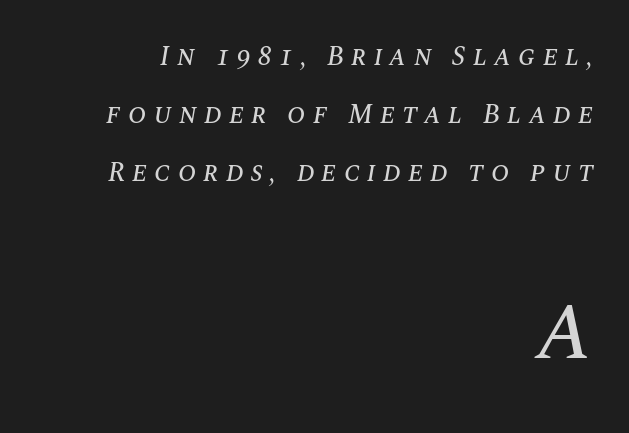
The lines in this sample share a right terminus and differ only in where they begin. Is the type slanted? Yes — the strokes lean at a clear angle. Decoration check: the copy has no underline. Regarding leading, the lines here are spaced well apart. You could only call the tracking loose — the letters float apart.
